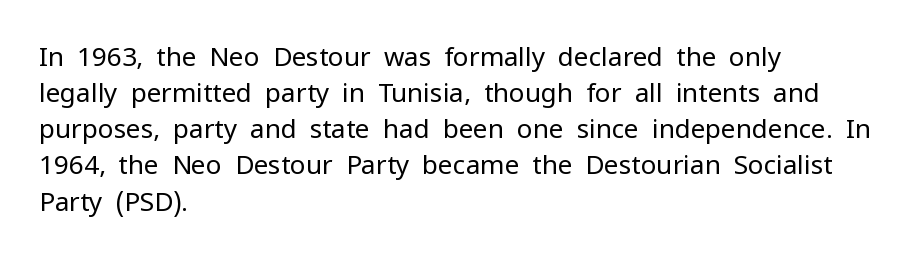
Teacher's note: observe the even left margin — that is flush-left alignment. Students, note that the glyphs here touch the page at normal intervals. Do the letters lean? They stand straight. Descenders hang freely into open space. Stem width sits at or under what a default text font uses.
